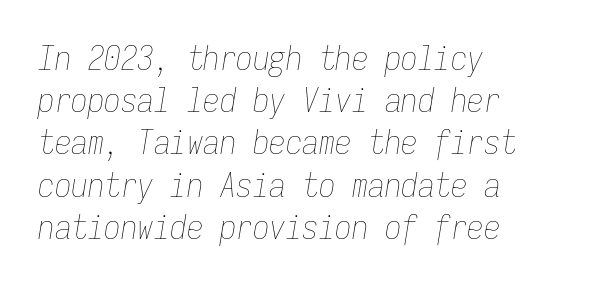
Q: Is the text bold? A: No.
Q: Is the text italic (slanted)? A: Yes, it leans right by about 9 degrees.
Q: Is the text underlined? A: No.
Q: How is the paragraph aligned? A: Left-aligned.
Q: Is the spacing between letters normal or unusually wide? A: Normal.
Q: Is the spacing between lines tight, normal or loose? A: Normal.
Q: Width (condensed, normal, or wide)? A: Condensed.
Q: Stroke contrast? A: Low.
Q: x-height? A: Medium.
Q: Monospaced? A: Yes.
